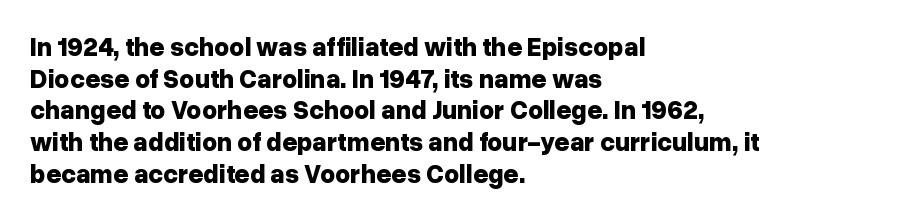
Q: Is the text bold? A: Yes.
Q: Is the text italic (slanted)? A: No, it is upright.
Q: Is the text underlined? A: No.
Q: How is the paragraph aligned? A: Left-aligned.
Q: Is the spacing between letters normal or unusually wide? A: Normal.
